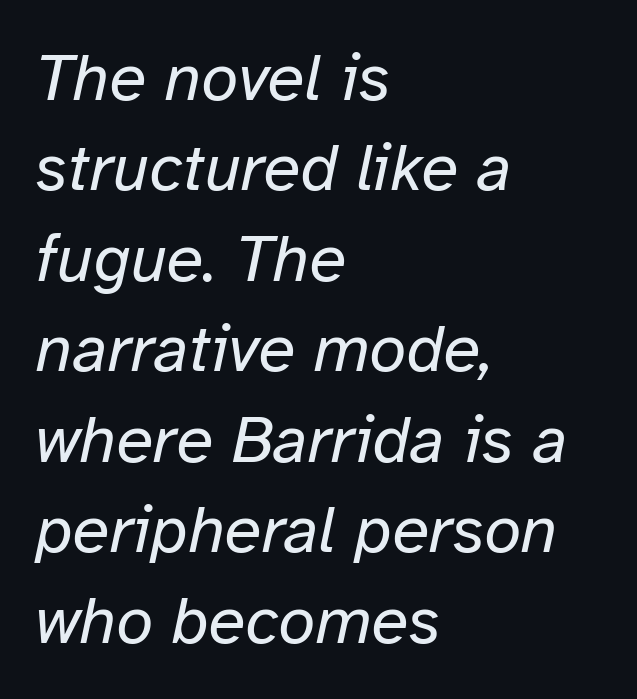
{"italic": "yes", "lean": "right", "slant_degrees": 12, "bold": "no", "weight": "regular", "width": "normal", "stroke_contrast": "low", "x_height": "medium", "monospaced": "no", "underline": "no", "align": "left", "line_spacing": "normal", "line_spacing_ratio": 1.35, "letter_spacing": "normal", "letter_spacing_em": 0.0, "glyph_px": 67}
